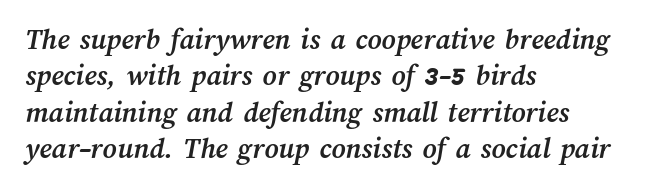
Q: Is the text bold? A: Yes.
Q: Is the text underlined? A: No.
Q: How is the paragraph aligned? A: Left-aligned.
Q: Is the spacing between letters normal or unusually wide? A: Normal.
Q: Width (condensed, normal, or wide)? A: Normal.
Q: Stroke contrast? A: Medium.
Q: x-height? A: Medium.
Q: Monospaced? A: No.
